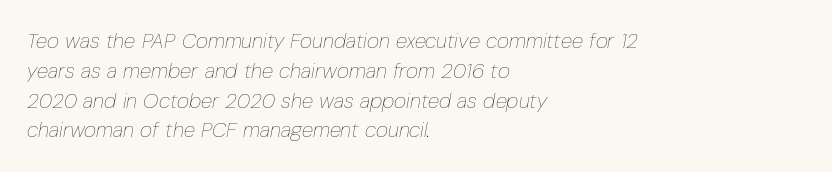
Q: Is the text bold? A: No.
Q: Is the text italic (slanted)? A: Yes, it leans right by about 10 degrees.
Q: Is the text underlined? A: No.
Q: How is the paragraph aligned? A: Left-aligned.
Q: Is the spacing between letters normal or unusually wide? A: Normal.
Q: Is the spacing between lines tight, normal or loose? A: Normal.
